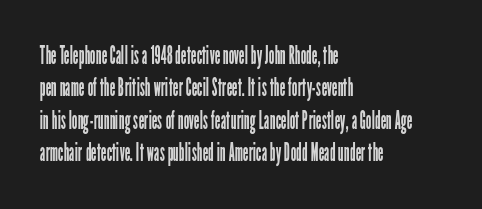
The words here are not underlined. Whoever set this chose a conventional vertical rhythm. Honestly, the letter spacing is just normal — you wouldn't notice it. Tall strokes in this sample are plumb rather than angled. Compared with a centered layout, this one pins lines to the left instead. The weight tops out at a normal text grade.
